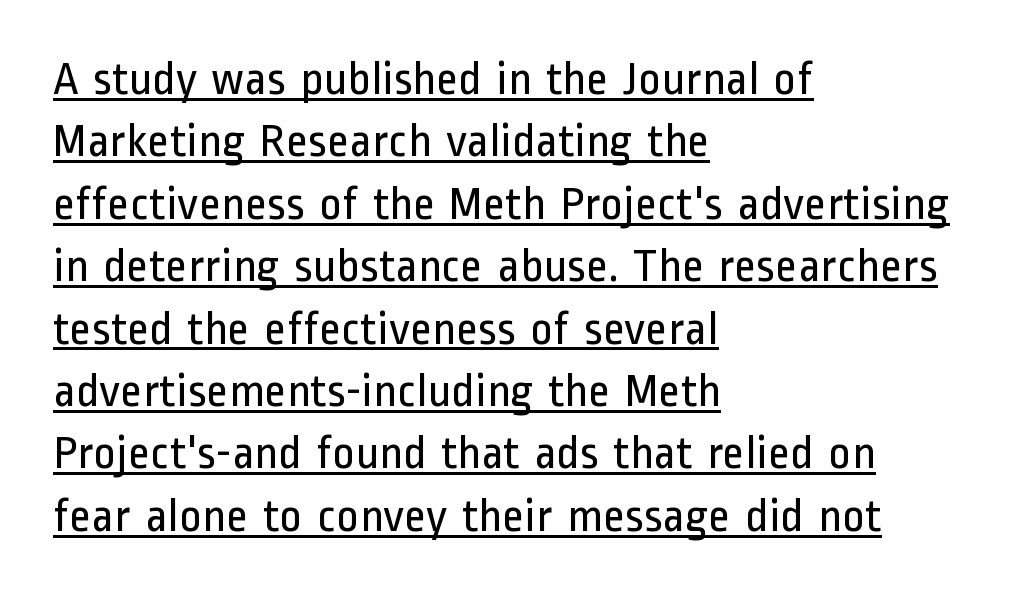
{"serif": "no", "italic": "no", "bold": "no", "weight": "regular", "width": "condensed", "stroke_contrast": "low", "x_height": "medium", "monospaced": "no", "underline": "yes", "align": "left", "line_spacing": "normal", "line_spacing_ratio": 1.3, "letter_spacing": "normal", "letter_spacing_em": 0.0, "glyph_px": 48}
